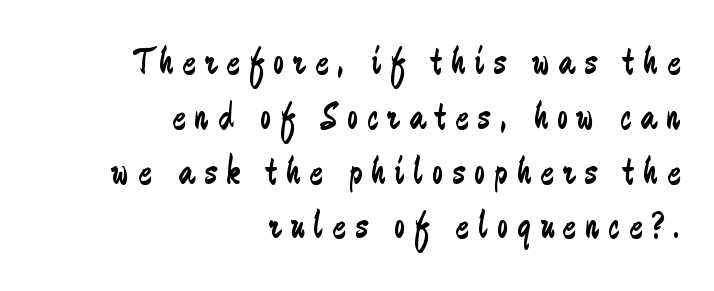
The image shows 40 px regular-weight, condensed sans-serif type; set right-aligned, normal line spacing (1.37x), unusually wide letter spacing (+0.23 em), not underlined; low stroke contrast and a small x-height.
